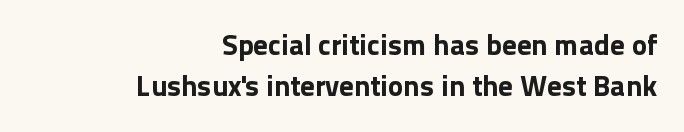
Q: Is the text bold? A: Yes.
Q: Is the text italic (slanted)? A: No, it is upright.
Q: Is the typeface a serif or a sans-serif typeface? A: Sans-serif.
Q: Is the text underlined? A: No.
Q: How is the paragraph aligned? A: Right-aligned.
Q: Is the spacing between letters normal or unusually wide? A: Normal.
Q: Is the spacing between lines tight, normal or loose? A: Normal.
Q: Width (condensed, normal, or wide)? A: Normal.
Q: x-height? A: Medium.
Q: Monospaced? A: No.
